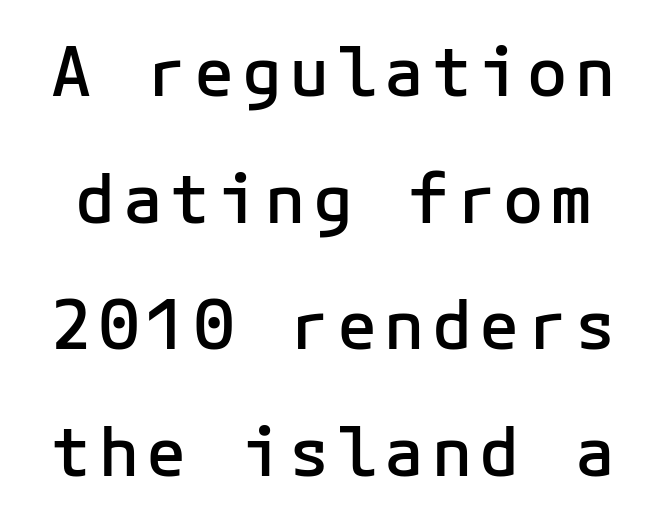
The image shows 67 px semibold sans-serif type, upright; set line spacing 1.89x, not underlined; low stroke contrast and a medium x-height.
